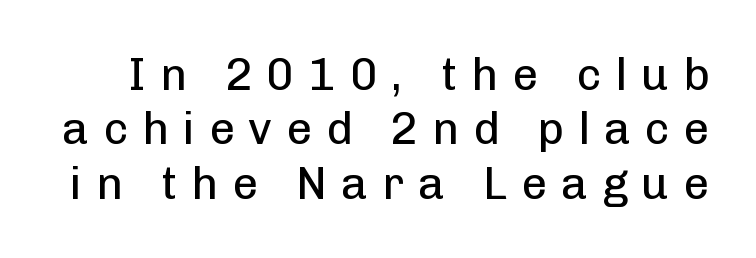
Q: Is the text bold? A: No.
Q: Is the text italic (slanted)? A: No, it is upright.
Q: Is the typeface a serif or a sans-serif typeface? A: Sans-serif.
Q: Is the text underlined? A: No.
Q: Is the spacing between letters normal or unusually wide? A: Unusually wide.
Q: Width (condensed, normal, or wide)? A: Normal.
Q: Stroke contrast? A: Low.
Q: x-height? A: Medium.
Q: Monospaced? A: No.
